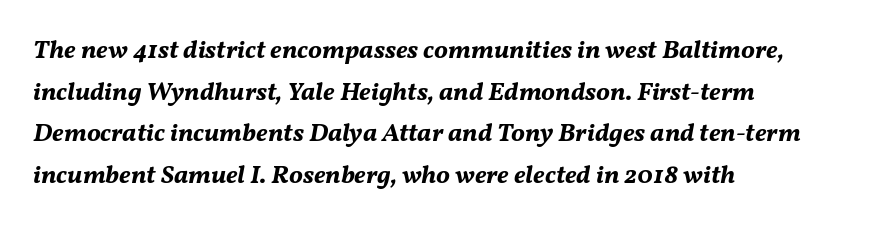
Q: Is the text bold? A: Yes.
Q: Is the text italic (slanted)? A: Yes, it leans right by about 11 degrees.
Q: Is the text underlined? A: No.
Q: How is the paragraph aligned? A: Left-aligned.
Q: Is the spacing between letters normal or unusually wide? A: Normal.
Q: Is the spacing between lines tight, normal or loose? A: Normal.
